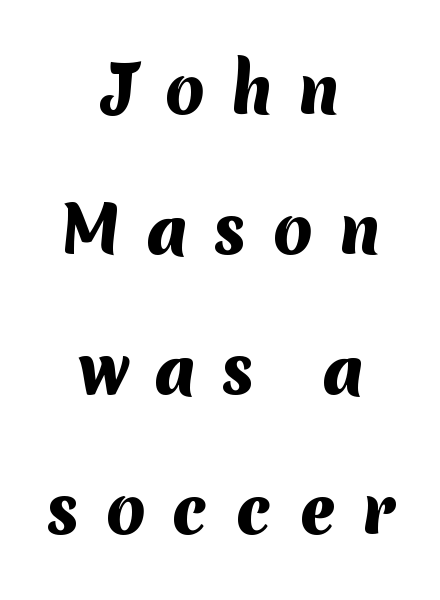
Q: Is the text bold? A: Yes.
Q: Is the typeface a serif or a sans-serif typeface? A: Sans-serif.
Q: Is the text underlined? A: No.
Q: How is the paragraph aligned? A: Centered.
Q: Is the spacing between letters normal or unusually wide? A: Unusually wide.
Q: Is the spacing between lines tight, normal or loose? A: Loose.
Q: Width (condensed, normal, or wide)? A: Normal.
Q: Stroke contrast? A: Medium.
Q: x-height? A: Medium.
Q: Monospaced? A: No.
